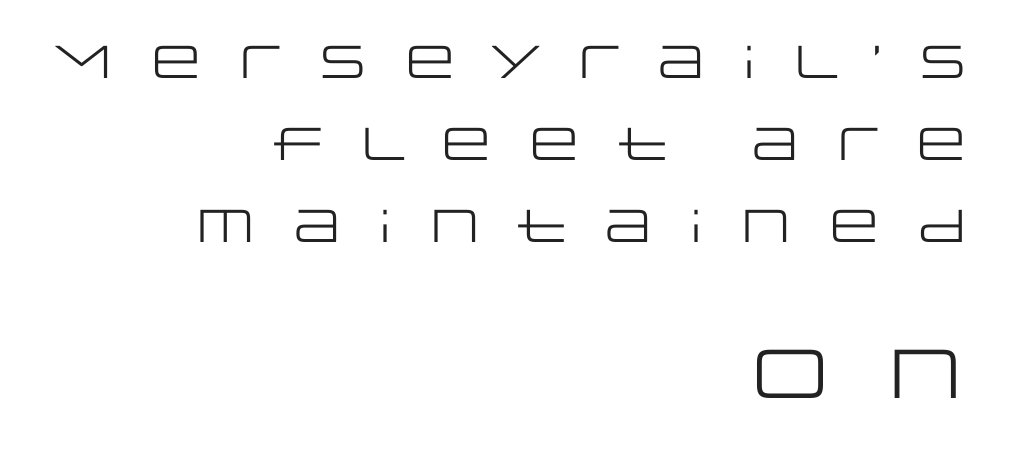
Character size in the trailing block exceeds that of the leading block. Stems here are at most as thick as an everyday book face. Short note: letters widely spaced. The text block is weighted toward the right margin, trailing off unevenly leftward. Ascenders rise straight up at ninety degrees.
